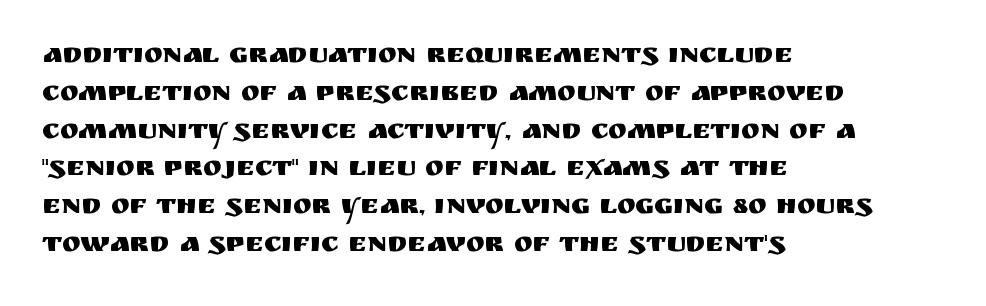
The image shows 28 px sans-serif type, upright; set left-aligned, normal line spacing (1.35x), normal letter spacing, not underlined; medium stroke contrast and a large x-height.
